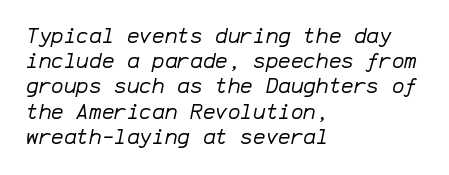
{"italic": "yes", "lean": "right", "slant_degrees": 12, "bold": "no", "underline": "no", "align": "left", "line_spacing_ratio": 1.2, "letter_spacing": "normal", "letter_spacing_em": 0.0, "glyph_px": 21}
